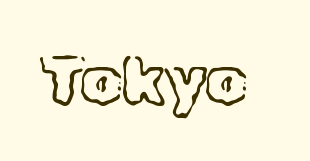
The image shows 66 px light serif type, upright; set normal letter spacing, not underlined; a medium x-height.
